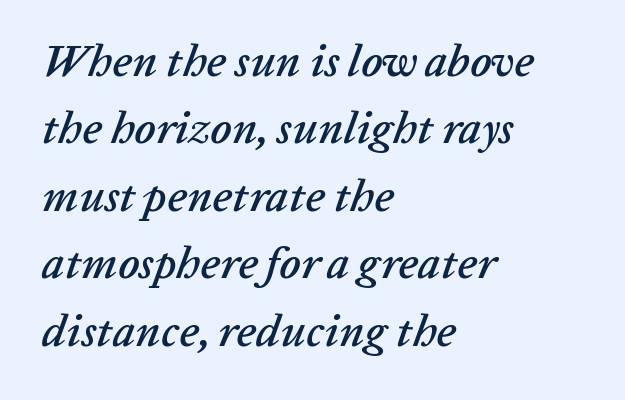
Q: Is the text italic (slanted)? A: Yes, it leans right by about 20 degrees.
Q: Is the text underlined? A: No.
Q: How is the paragraph aligned? A: Left-aligned.
Q: Is the spacing between letters normal or unusually wide? A: Normal.
Q: Is the spacing between lines tight, normal or loose? A: Normal.
Q: Width (condensed, normal, or wide)? A: Normal.
Q: Stroke contrast? A: Low.
Q: x-height? A: Medium.
Q: Monospaced? A: No.
